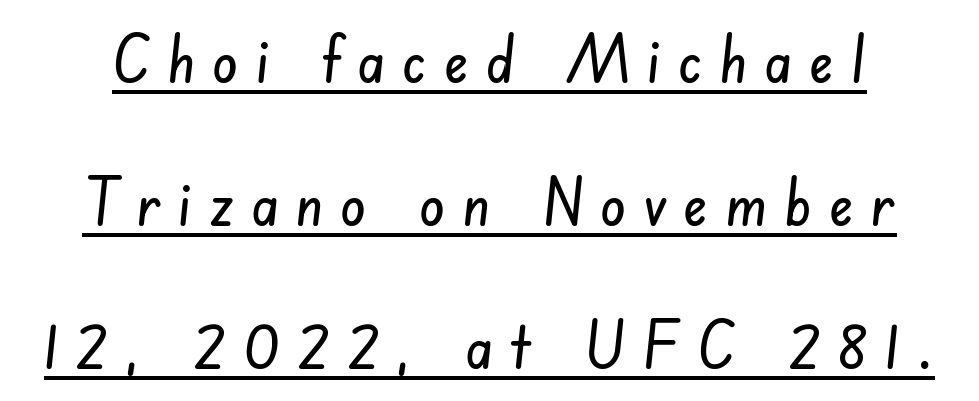
A sans-serif font was chosen for this passage. The letters advance in unequal steps, a hallmark of proportional type. The rendered words wear a rule along their underside. Interline gaps are noticeably wide in this sample.
